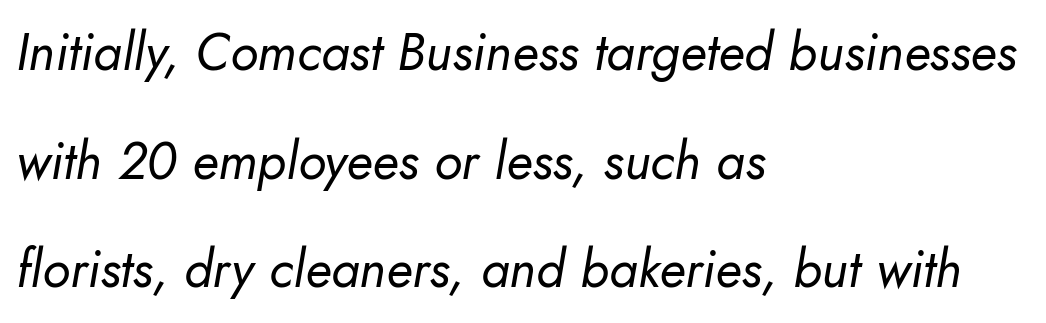
Q: Is the text bold? A: No.
Q: Is the text italic (slanted)? A: Yes, it leans right by about 10 degrees.
Q: Is the text underlined? A: No.
Q: How is the paragraph aligned? A: Left-aligned.
Q: Is the spacing between letters normal or unusually wide? A: Normal.
Q: Is the spacing between lines tight, normal or loose? A: Loose.
Q: Width (condensed, normal, or wide)? A: Normal.
Q: Stroke contrast? A: Low.
Q: x-height? A: Small.
Q: Monospaced? A: No.
